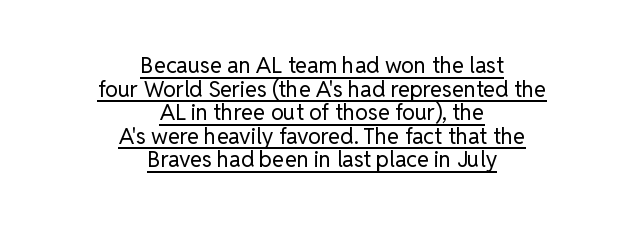
Q: Is the text bold? A: No.
Q: Is the text italic (slanted)? A: No, it is upright.
Q: Is the text underlined? A: Yes.
Q: How is the paragraph aligned? A: Centered.
Q: Is the spacing between letters normal or unusually wide? A: Normal.
Q: Is the spacing between lines tight, normal or loose? A: Tight.
